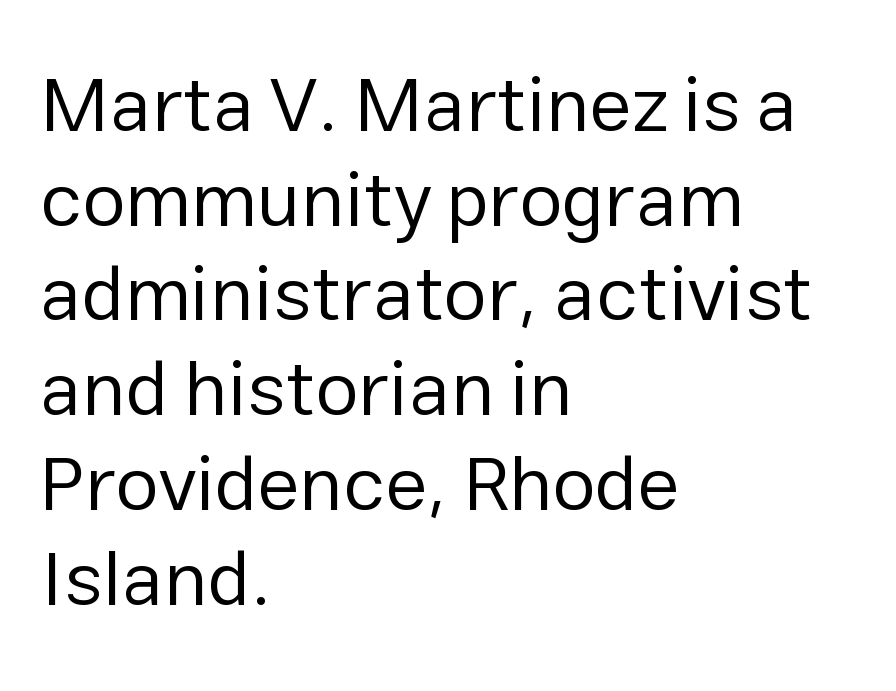
Caption: standard tracking, unaltered. Do the letters lean? They stand straight. The face used here is proportionally spaced, like ordinary book or web type. This reads as an unemphasized weight, regular at the heaviest. Font category for this specimen: sans-serif. Type without underlining.
